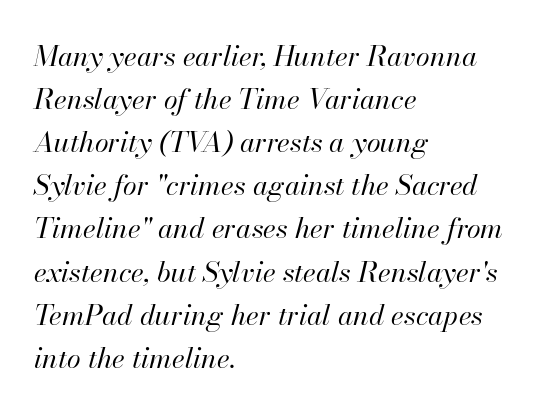
The image shows 28 px regular-weight type, italic (leaning right); set left-aligned, normal line spacing (1.54x), normal letter spacing, not underlined; high stroke contrast and a small x-height.
